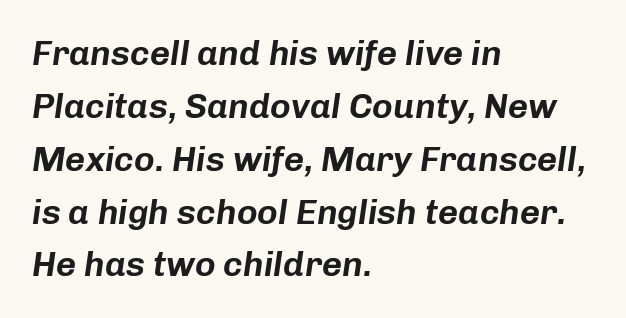
{"italic": "yes", "lean": "right", "slant_degrees": 8, "width": "normal", "stroke_contrast": "low", "x_height": "medium", "monospaced": "no", "underline": "no", "align": "left", "line_spacing": "normal", "line_spacing_ratio": 1.51, "letter_spacing": "normal", "letter_spacing_em": 0.0, "glyph_px": 35}
